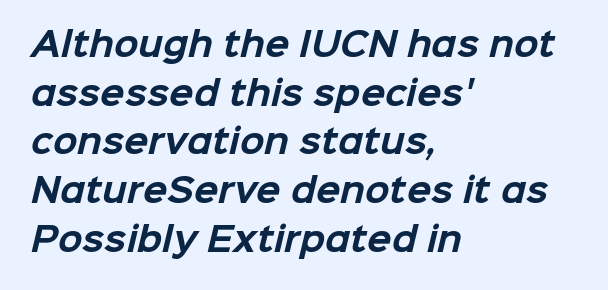
{"serif": "no", "bold": "yes", "weight": "bold", "width": "normal", "stroke_contrast": "low", "x_height": "medium", "monospaced": "no", "underline": "no", "align": "left", "line_spacing": "normal", "line_spacing_ratio": 1.52, "letter_spacing": "normal", "letter_spacing_em": 0.0, "glyph_px": 32}
